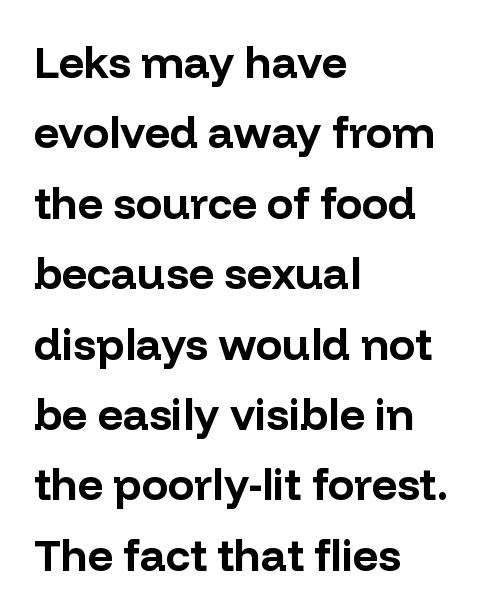
The image shows 44 px bold sans-serif type, upright; set left-aligned, normal line spacing (1.6x), normal letter spacing, not underlined; low stroke contrast and a medium x-height.
